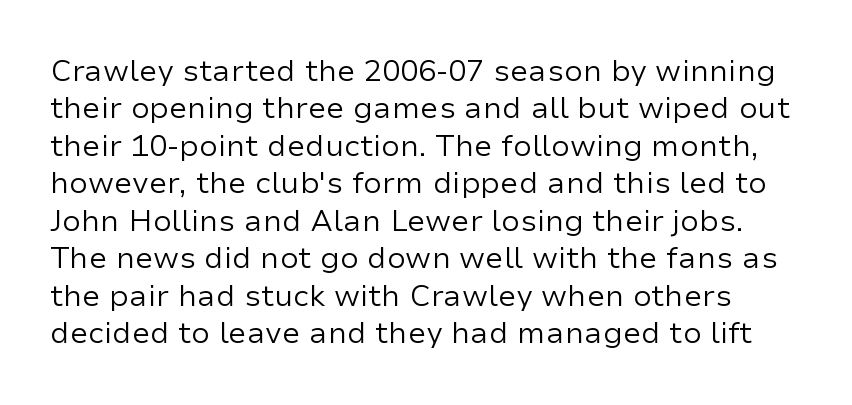
{"serif": "no", "italic": "no", "bold": "no", "weight": "regular", "width": "normal", "stroke_contrast": "low", "x_height": "medium", "monospaced": "no", "underline": "no", "line_spacing": "normal", "line_spacing_ratio": 1.25, "letter_spacing": "normal", "letter_spacing_em": 0.0, "glyph_px": 30}
